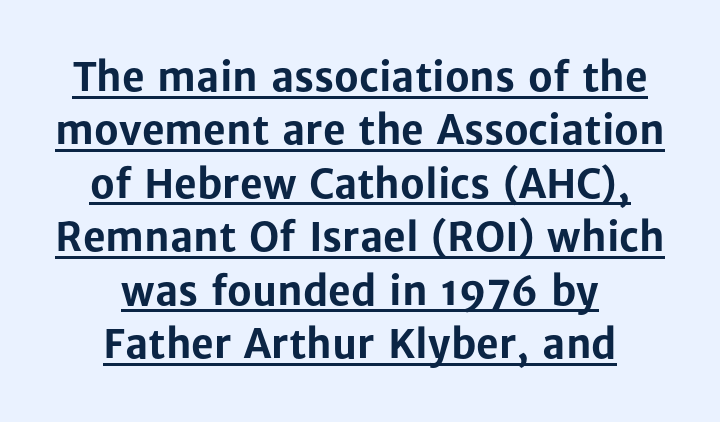
Q: Is the text bold? A: Yes.
Q: Is the text italic (slanted)? A: No, it is upright.
Q: Is the typeface a serif or a sans-serif typeface? A: Sans-serif.
Q: Is the text underlined? A: Yes.
Q: How is the paragraph aligned? A: Centered.
Q: Is the spacing between letters normal or unusually wide? A: Normal.
Q: Is the spacing between lines tight, normal or loose? A: Normal.
Q: Width (condensed, normal, or wide)? A: Normal.
Q: Stroke contrast? A: Low.
Q: x-height? A: Medium.
Q: Monospaced? A: No.
